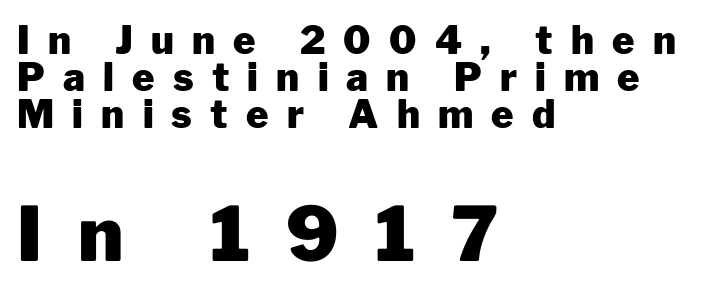
{"serif": "no", "italic": "no", "bold": "yes", "weight": "heavy", "width": "normal", "stroke_contrast": "low", "x_height": "medium", "monospaced": "no", "underline": "no", "align": "left", "line_spacing": "tight", "line_spacing_ratio": 0.97, "letter_spacing": "wide", "letter_spacing_em": 0.48, "larger_block": "second", "size_ratio": 1.97, "glyph_px": 75}
